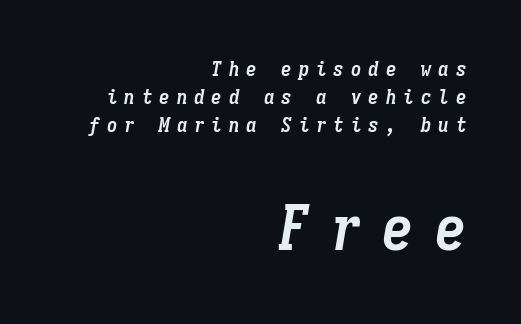
{"italic": "yes", "lean": "right", "slant_degrees": 9, "bold": "yes", "weight": "semibold", "width": "condensed", "stroke_contrast": "low", "x_height": "medium", "monospaced": "yes", "underline": "no", "align": "right", "line_spacing": "normal", "line_spacing_ratio": 1.33, "letter_spacing": "wide", "letter_spacing_em": 0.33, "larger_block": "second", "size_ratio": 3.0, "glyph_px": 63}
